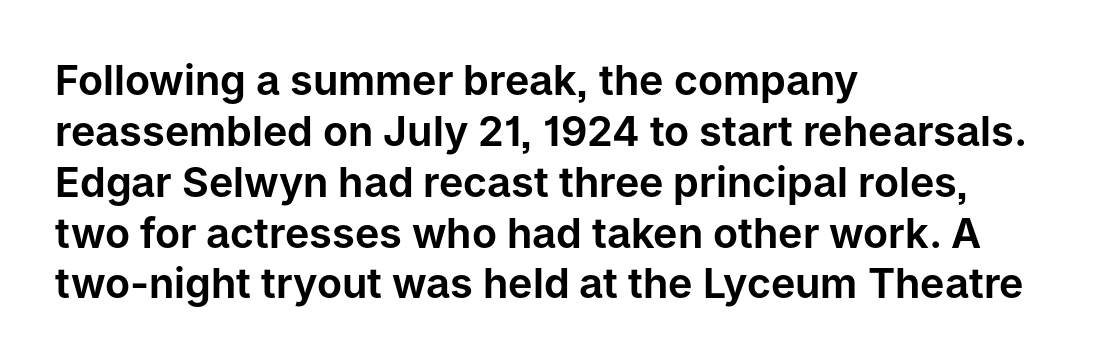
{"serif": "no", "italic": "no", "width": "normal", "stroke_contrast": "low", "x_height": "medium", "monospaced": "no", "underline": "no", "align": "left", "line_spacing_ratio": 1.24, "letter_spacing": "normal", "letter_spacing_em": 0.0, "glyph_px": 41}
